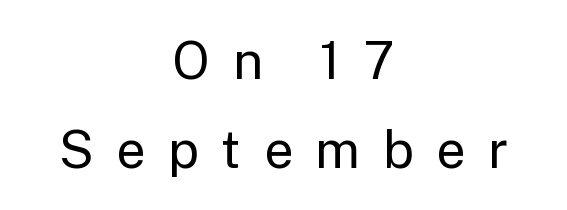
Q: Is the text bold? A: No.
Q: Is the text italic (slanted)? A: No, it is upright.
Q: Is the typeface a serif or a sans-serif typeface? A: Sans-serif.
Q: Is the text underlined? A: No.
Q: How is the paragraph aligned? A: Centered.
Q: Is the spacing between letters normal or unusually wide? A: Unusually wide.
Q: Width (condensed, normal, or wide)? A: Normal.
Q: Stroke contrast? A: Low.
Q: x-height? A: Medium.
Q: Monospaced? A: No.
